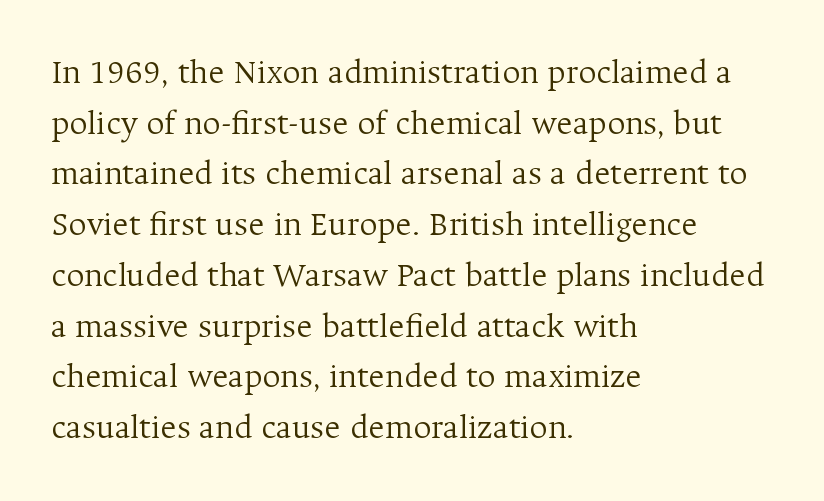
{"serif": "yes", "italic": "no", "bold": "no", "weight": "light", "width": "normal", "stroke_contrast": "medium", "x_height": "medium", "monospaced": "no", "underline": "no", "align": "left", "line_spacing": "normal", "line_spacing_ratio": 1.45, "letter_spacing": "normal", "letter_spacing_em": 0.0, "glyph_px": 35}
